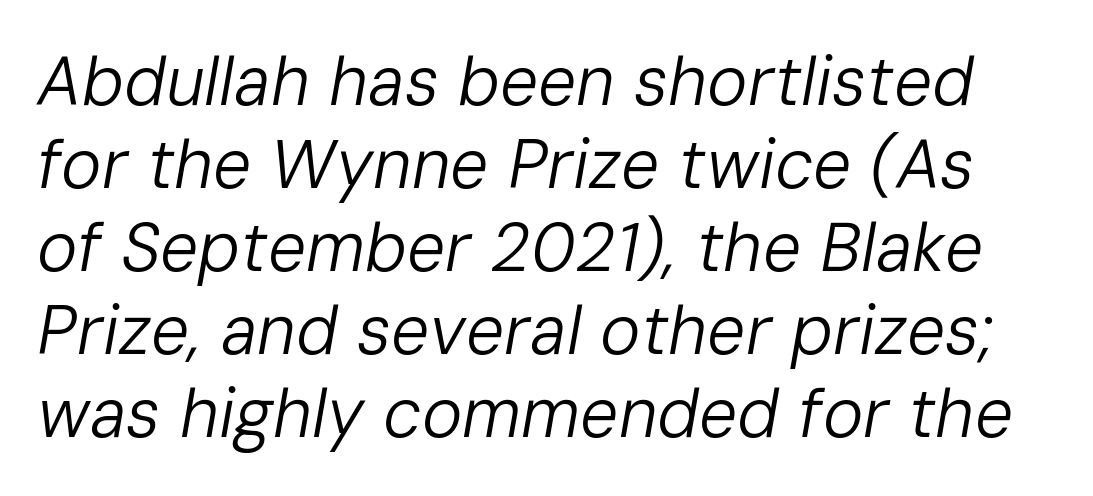
The tracking reads as untouched default to a designer's eye. Letters have the restrained weight of plain body copy at most. The letters are slanted; this is an italic face. Varying glyph widths throughout — classic text-font behaviour.
